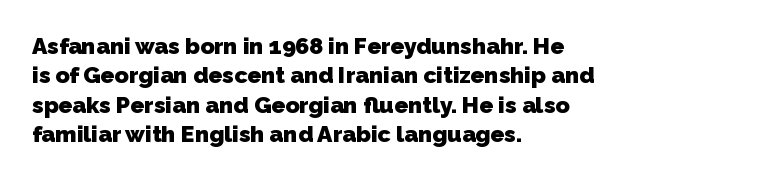
{"bold": "yes", "underline": "no", "align": "left", "line_spacing": "normal", "line_spacing_ratio": 1.28, "letter_spacing": "normal", "letter_spacing_em": 0.0, "glyph_px": 23}
